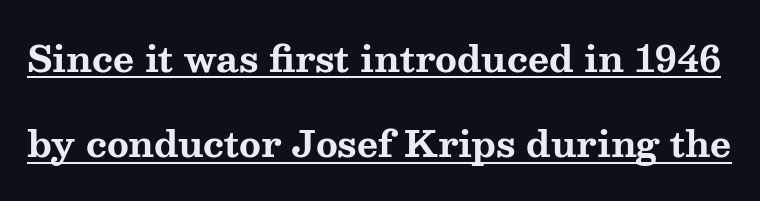
Q: Is the text bold? A: Yes.
Q: Is the text italic (slanted)? A: No, it is upright.
Q: Is the typeface a serif or a sans-serif typeface? A: Serif.
Q: Is the text underlined? A: Yes.
Q: Is the spacing between letters normal or unusually wide? A: Normal.
Q: Is the spacing between lines tight, normal or loose? A: Loose.
Q: Width (condensed, normal, or wide)? A: Wide.
Q: Stroke contrast? A: Medium.
Q: x-height? A: Medium.
Q: Monospaced? A: No.
